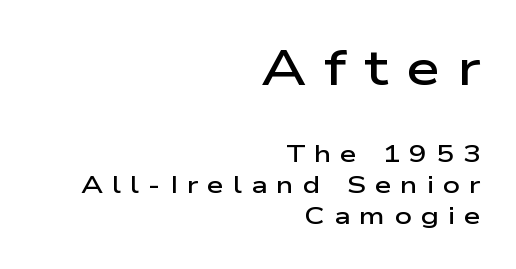
Q: Is the text bold? A: Semi-bold.
Q: Is the text italic (slanted)? A: No, it is upright.
Q: Is the typeface a serif or a sans-serif typeface? A: Sans-serif.
Q: Is the text underlined? A: No.
Q: How is the paragraph aligned? A: Right-aligned.
Q: Is the spacing between letters normal or unusually wide? A: Unusually wide.
Q: Is the spacing between lines tight, normal or loose? A: Normal.
Q: Which block of text is set in a larger size, the first (top) or the second (bottom)? A: The first (top) one.
Q: Width (condensed, normal, or wide)? A: Wide.
Q: Stroke contrast? A: Low.
Q: x-height? A: Medium.
Q: Monospaced? A: No.
